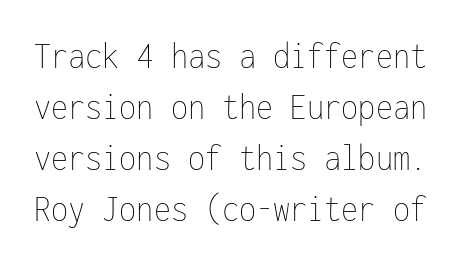
Q: Is the text bold? A: No.
Q: Is the text italic (slanted)? A: No, it is upright.
Q: Is the text underlined? A: No.
Q: Is the spacing between letters normal or unusually wide? A: Normal.
Q: Is the spacing between lines tight, normal or loose? A: Normal.
Q: Width (condensed, normal, or wide)? A: Condensed.
Q: Stroke contrast? A: Low.
Q: x-height? A: Medium.
Q: Monospaced? A: Yes.
